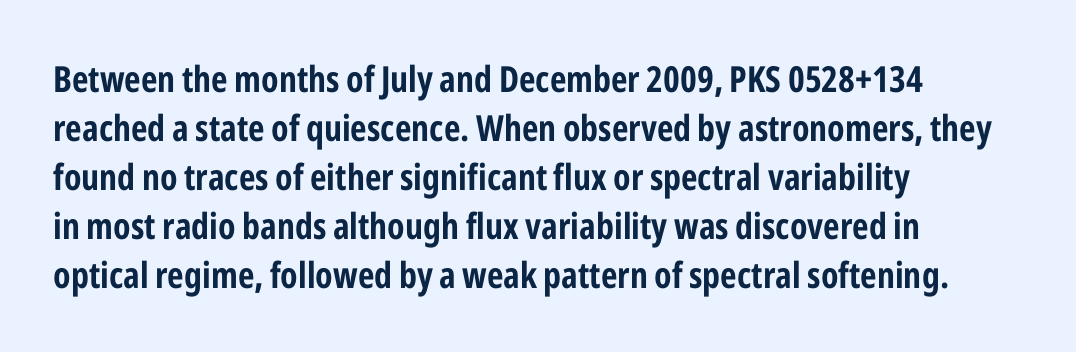
Q: Is the text bold? A: Yes.
Q: Is the text italic (slanted)? A: No, it is upright.
Q: Is the typeface a serif or a sans-serif typeface? A: Sans-serif.
Q: Is the text underlined? A: No.
Q: How is the paragraph aligned? A: Left-aligned.
Q: Is the spacing between letters normal or unusually wide? A: Normal.
Q: Is the spacing between lines tight, normal or loose? A: Normal.
Q: Width (condensed, normal, or wide)? A: Condensed.
Q: Stroke contrast? A: Low.
Q: x-height? A: Medium.
Q: Monospaced? A: No.
